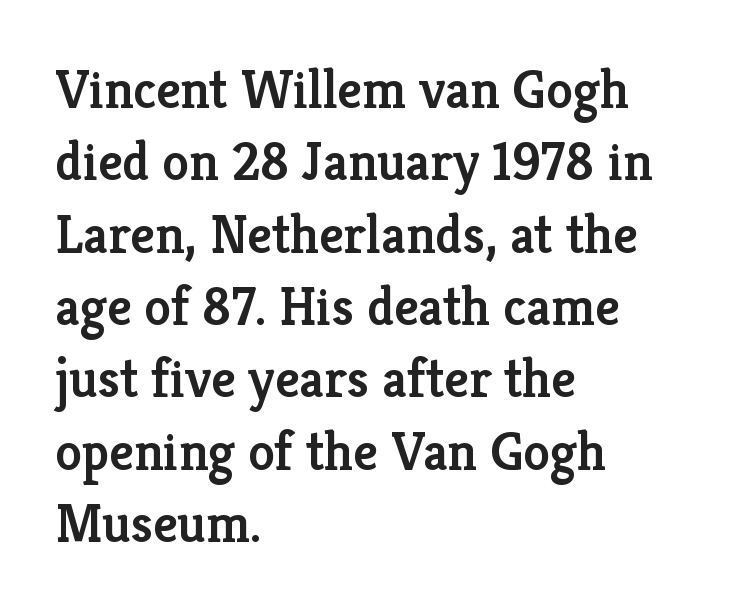
The image shows 54 px semibold serif type, upright; set left-aligned, normal line spacing (1.34x), normal letter spacing, not underlined; low stroke contrast and a medium x-height.
